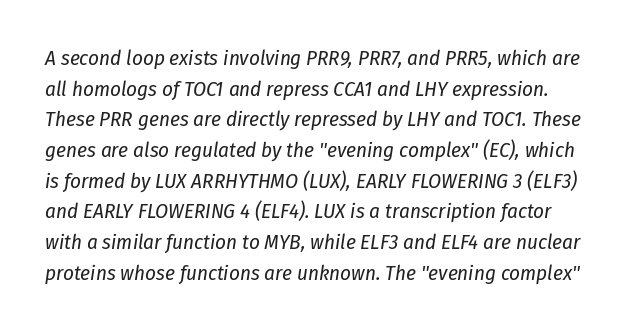
{"italic": "yes", "lean": "right", "slant_degrees": 8, "bold": "no", "underline": "no", "line_spacing": "normal", "line_spacing_ratio": 1.46, "letter_spacing": "normal", "letter_spacing_em": 0.0, "glyph_px": 21}
